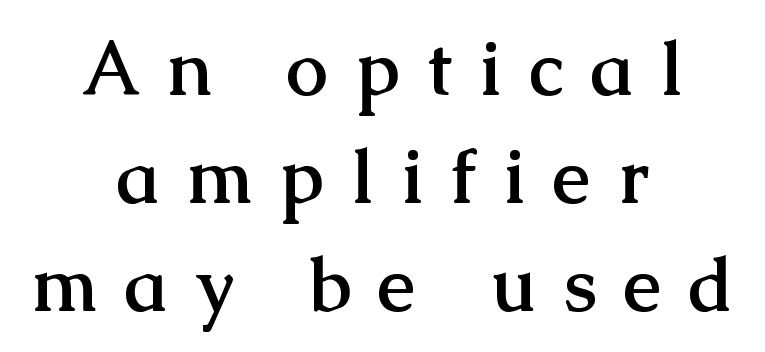
Regular leading. Note the varied advance widths — an 'i' is clearly narrower than an 'm'. The lines in this sample share a center point and differ in where they start and stop. Pretty heavy lettering here — definitely bold. Unmarked baselines from the first word to the last.
